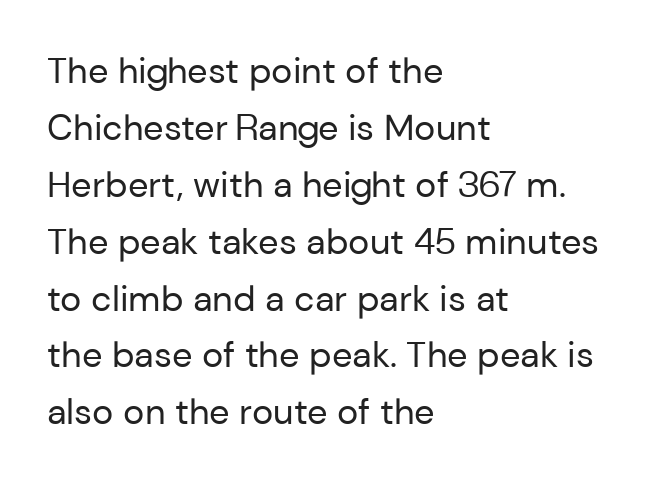
{"serif": "no", "italic": "no", "bold": "no", "weight": "regular", "width": "normal", "stroke_contrast": "low", "x_height": "medium", "monospaced": "no", "underline": "no", "align": "left", "line_spacing": "normal", "line_spacing_ratio": 1.58, "letter_spacing": "normal", "letter_spacing_em": 0.0, "glyph_px": 36}
